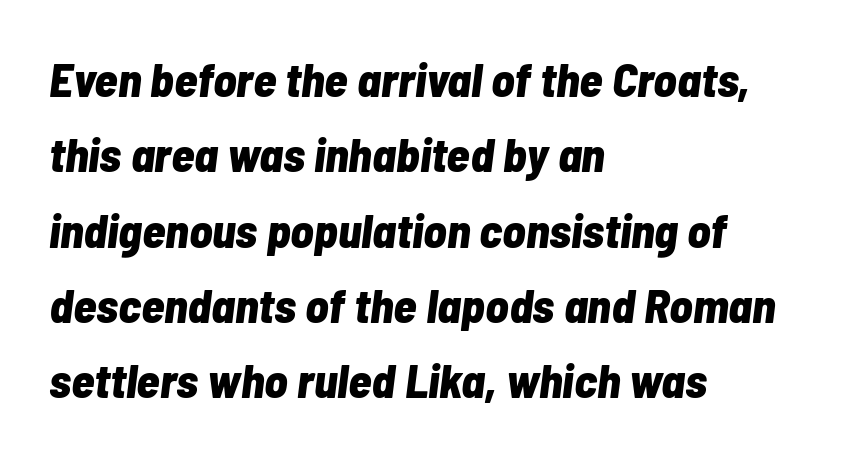
{"italic": "yes", "lean": "right", "slant_degrees": 7, "bold": "yes", "weight": "bold", "width": "condensed", "stroke_contrast": "low", "x_height": "medium", "monospaced": "no", "underline": "no", "align": "left", "line_spacing": "normal", "line_spacing_ratio": 1.57, "letter_spacing": "normal", "letter_spacing_em": 0.0, "glyph_px": 48}
